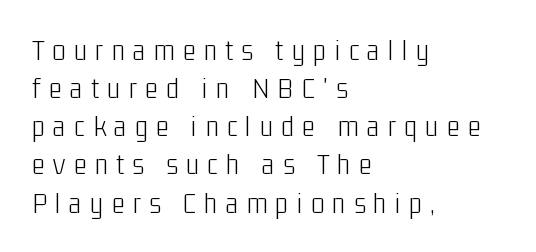
Stems and bowls with no extra thickness — not bold. Characters follow at a spacing far wider than the type designer built in. The words here are not underlined. Horizontal alignment here is leftward, the default for most running prose.
